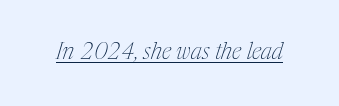
{"italic": "yes", "lean": "right", "slant_degrees": 17, "bold": "no", "underline": "yes", "letter_spacing": "normal", "letter_spacing_em": 0.0, "glyph_px": 23}
